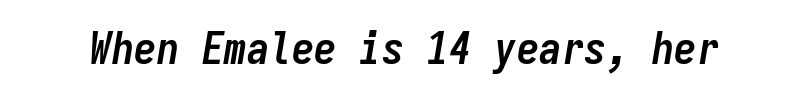
{"italic": "yes", "lean": "right", "slant_degrees": 9, "bold": "yes", "weight": "semibold", "width": "condensed", "stroke_contrast": "low", "x_height": "medium", "monospaced": "yes", "underline": "no", "letter_spacing": "normal", "letter_spacing_em": 0.0, "glyph_px": 45}
